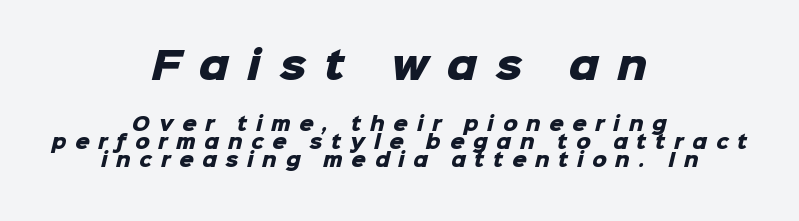
Q: Is the text bold? A: Yes.
Q: Is the typeface a serif or a sans-serif typeface? A: Sans-serif.
Q: Is the text underlined? A: No.
Q: How is the paragraph aligned? A: Centered.
Q: Is the spacing between letters normal or unusually wide? A: Unusually wide.
Q: Is the spacing between lines tight, normal or loose? A: Tight.
Q: Which block of text is set in a larger size, the first (top) or the second (bottom)? A: The first (top) one.
Q: Width (condensed, normal, or wide)? A: Normal.
Q: Stroke contrast? A: Low.
Q: x-height? A: Medium.
Q: Monospaced? A: No.
